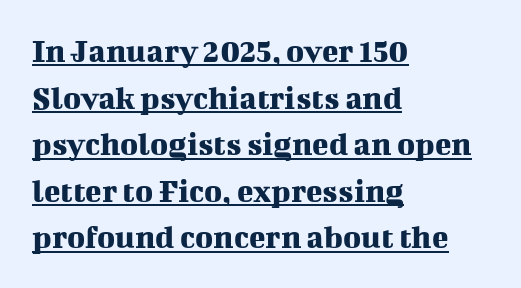
{"serif": "yes", "italic": "no", "width": "normal", "stroke_contrast": "medium", "x_height": "medium", "monospaced": "no", "underline": "yes", "align": "left", "line_spacing": "normal", "line_spacing_ratio": 1.37, "letter_spacing": "normal", "letter_spacing_em": 0.0, "glyph_px": 34}
